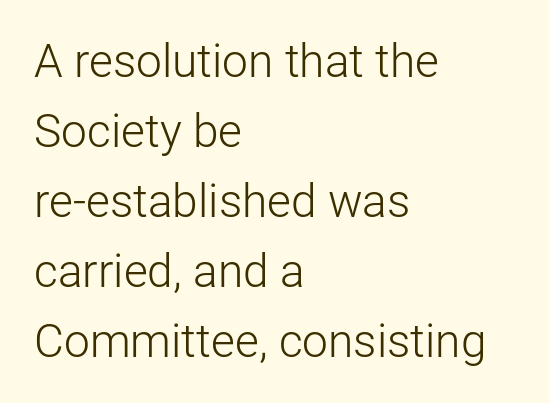
{"serif": "no", "italic": "no", "bold": "no", "weight": "light", "width": "normal", "stroke_contrast": "low", "x_height": "medium", "monospaced": "no", "underline": "no", "align": "left", "line_spacing": "normal", "line_spacing_ratio": 1.52, "letter_spacing": "normal", "letter_spacing_em": 0.0, "glyph_px": 46}
